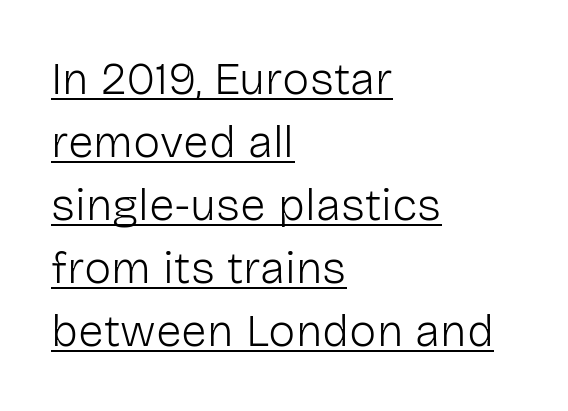
Q: Is the text bold? A: No.
Q: Is the text italic (slanted)? A: No, it is upright.
Q: Is the typeface a serif or a sans-serif typeface? A: Sans-serif.
Q: Is the text underlined? A: Yes.
Q: How is the paragraph aligned? A: Left-aligned.
Q: Is the spacing between letters normal or unusually wide? A: Normal.
Q: Is the spacing between lines tight, normal or loose? A: Normal.
Q: Width (condensed, normal, or wide)? A: Normal.
Q: Stroke contrast? A: Low.
Q: x-height? A: Medium.
Q: Monospaced? A: No.
